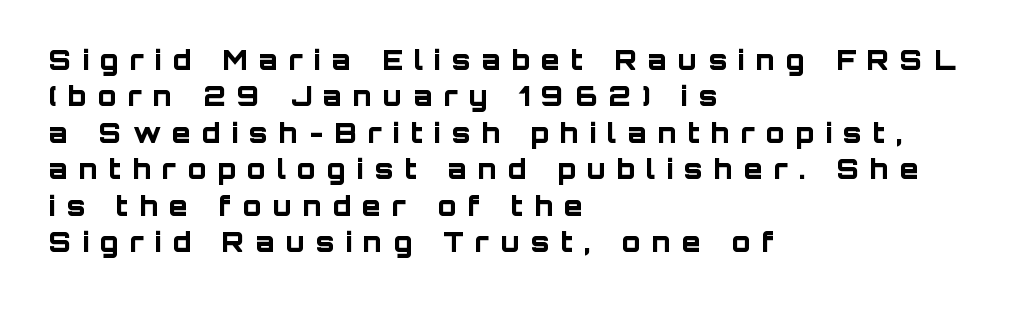
{"italic": "no", "bold": "yes", "underline": "no", "align": "left", "line_spacing": "normal", "line_spacing_ratio": 1.35, "letter_spacing": "wide", "letter_spacing_em": 0.42, "glyph_px": 27}
